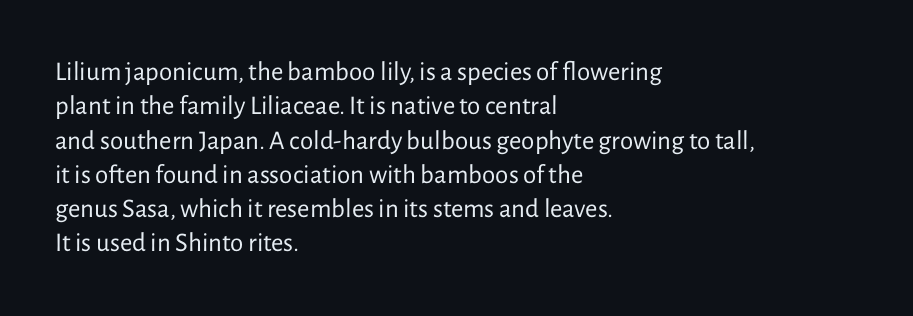
Q: Is the text bold? A: No.
Q: Is the text italic (slanted)? A: No, it is upright.
Q: Is the text underlined? A: No.
Q: How is the paragraph aligned? A: Left-aligned.
Q: Is the spacing between letters normal or unusually wide? A: Normal.
Q: Is the spacing between lines tight, normal or loose? A: Normal.
